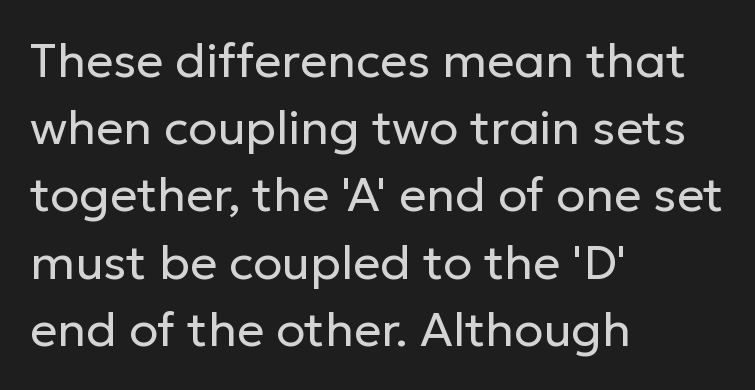
The image shows 48 px regular-weight sans-serif type, upright; set left-aligned, normal line spacing (1.4x), normal letter spacing, not underlined; low stroke contrast and a medium x-height.
